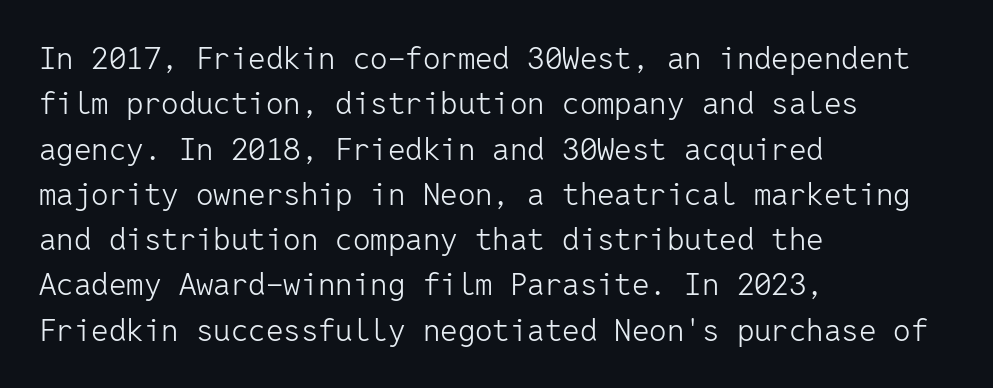
The image shows 31 px light sans-serif type, upright, monospaced; set left-aligned, normal line spacing (1.46x), normal letter spacing, not underlined; low stroke contrast and a medium x-height.
